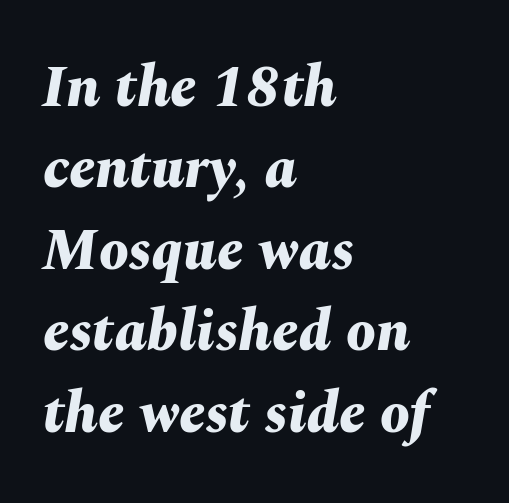
{"italic": "yes", "lean": "right", "slant_degrees": 10, "bold": "yes", "weight": "bold", "width": "normal", "stroke_contrast": "medium", "x_height": "medium", "monospaced": "no", "underline": "no", "align": "left", "line_spacing": "normal", "line_spacing_ratio": 1.38, "letter_spacing": "normal", "letter_spacing_em": 0.0, "glyph_px": 59}
